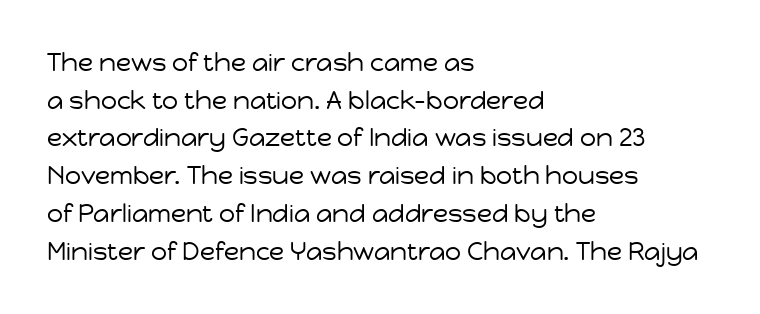
Q: Is the text bold? A: No.
Q: Is the text italic (slanted)? A: No, it is upright.
Q: Is the text underlined? A: No.
Q: How is the paragraph aligned? A: Left-aligned.
Q: Is the spacing between letters normal or unusually wide? A: Normal.
Q: Is the spacing between lines tight, normal or loose? A: Normal.
